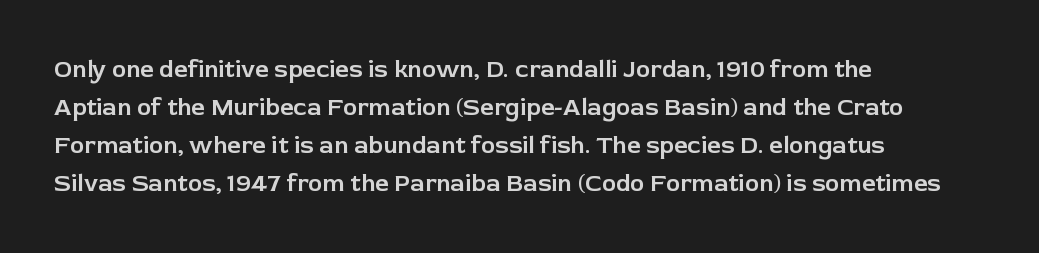
{"italic": "no", "underline": "no", "align": "left", "line_spacing": "normal", "line_spacing_ratio": 1.58, "letter_spacing": "normal", "letter_spacing_em": 0.0, "glyph_px": 24}
